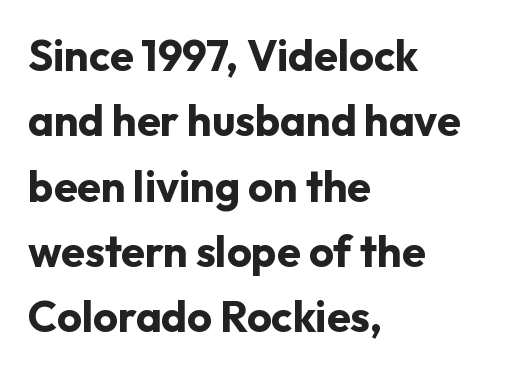
Q: Is the text bold? A: Yes.
Q: Is the text italic (slanted)? A: No, it is upright.
Q: Is the typeface a serif or a sans-serif typeface? A: Sans-serif.
Q: Is the text underlined? A: No.
Q: How is the paragraph aligned? A: Left-aligned.
Q: Is the spacing between letters normal or unusually wide? A: Normal.
Q: Is the spacing between lines tight, normal or loose? A: Normal.
Q: Width (condensed, normal, or wide)? A: Normal.
Q: Stroke contrast? A: Low.
Q: x-height? A: Medium.
Q: Monospaced? A: No.
